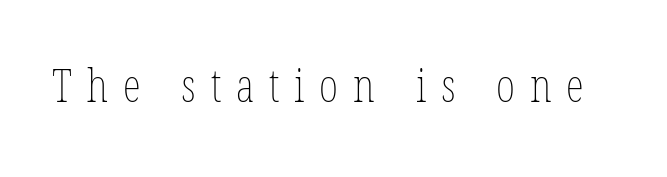
The image shows 46 px thin, condensed type, upright; set unusually wide letter spacing (+0.32 em), not underlined; low stroke contrast and a medium x-height.
